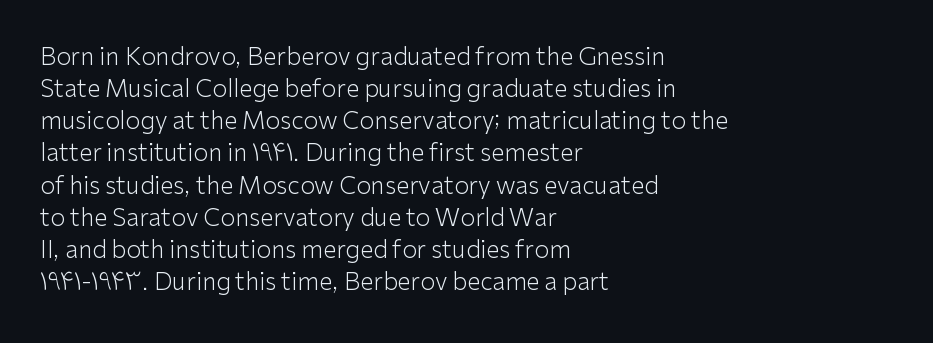
{"italic": "no", "bold": "no", "underline": "no", "align": "left", "line_spacing": "normal", "line_spacing_ratio": 1.34, "letter_spacing": "normal", "letter_spacing_em": 0.0, "glyph_px": 24}
